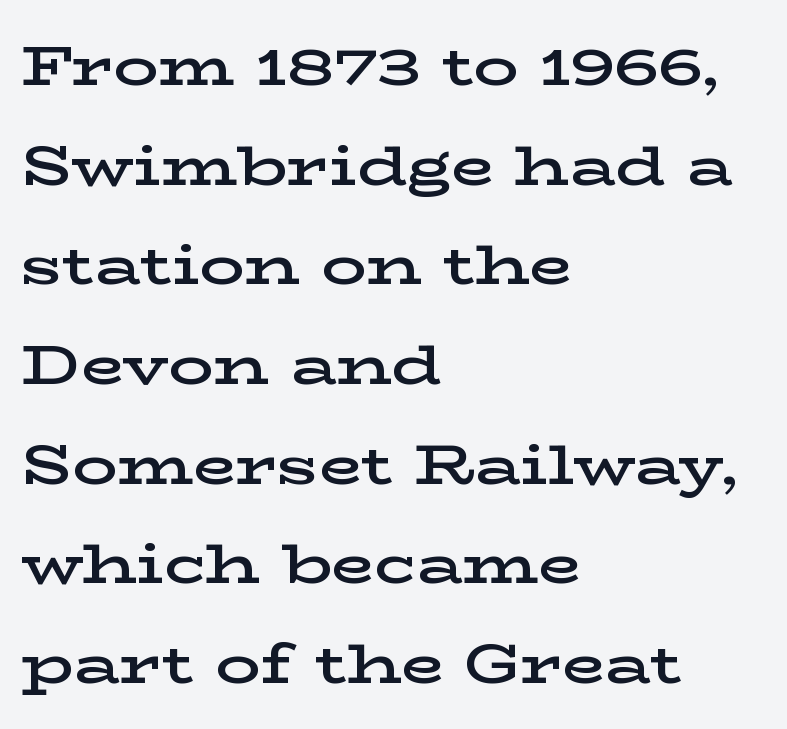
The image shows 56 px semibold, wide serif type, upright; set left-aligned, line spacing 1.78x, normal letter spacing, not underlined; low stroke contrast and a medium x-height.
